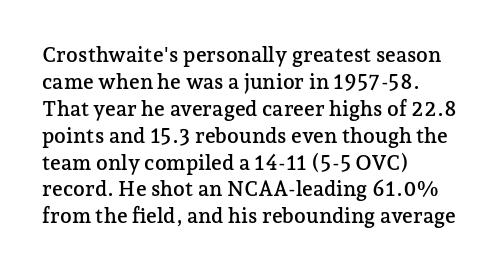
Q: Is the text italic (slanted)? A: No, it is upright.
Q: Is the text underlined? A: No.
Q: How is the paragraph aligned? A: Left-aligned.
Q: Is the spacing between letters normal or unusually wide? A: Normal.
Q: Is the spacing between lines tight, normal or loose? A: Normal.
